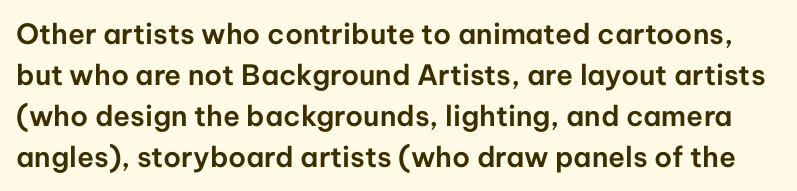
The image shows 28 px sans-serif type, upright; set normal line spacing (1.46x), normal letter spacing, not underlined; low stroke contrast and a medium x-height.
